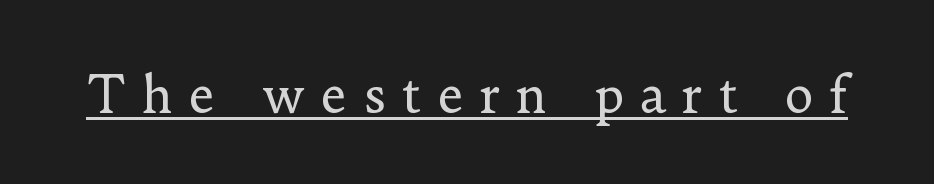
The image shows 50 px regular-weight serif type, upright; set unusually wide letter spacing (+0.31 em), underlined; low stroke contrast and a small x-height.
